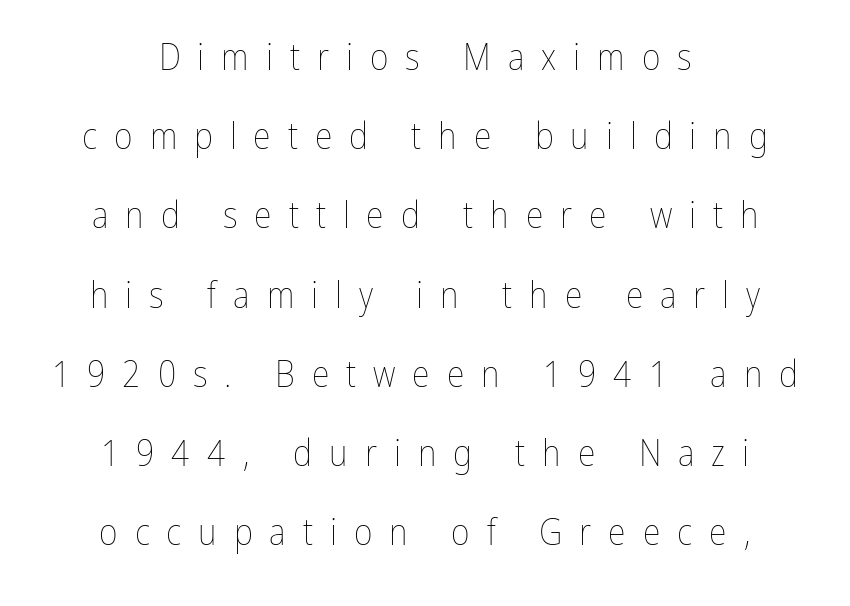
Q: Is the text bold? A: No.
Q: Is the text italic (slanted)? A: No, it is upright.
Q: Is the text underlined? A: No.
Q: How is the paragraph aligned? A: Centered.
Q: Is the spacing between letters normal or unusually wide? A: Unusually wide.
Q: Is the spacing between lines tight, normal or loose? A: Loose.
Q: Width (condensed, normal, or wide)? A: Condensed.
Q: Stroke contrast? A: Low.
Q: x-height? A: Medium.
Q: Monospaced? A: No.
